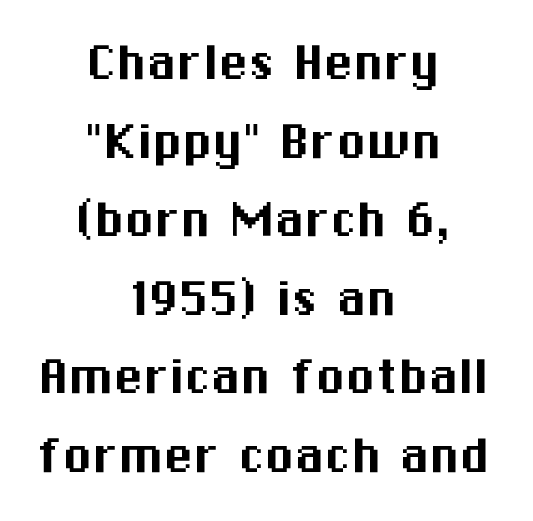
The image shows 60 px sans-serif type, upright; set centered, normal line spacing (1.31x), normal letter spacing, not underlined; medium stroke contrast and a medium x-height.
